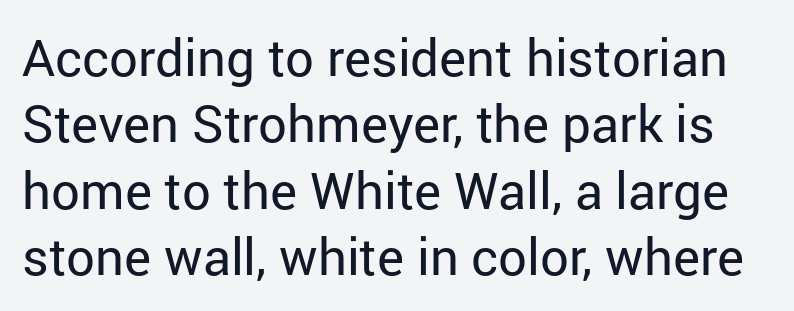
{"serif": "no", "italic": "no", "bold": "no", "weight": "regular", "width": "normal", "stroke_contrast": "low", "x_height": "medium", "monospaced": "no", "underline": "no", "line_spacing": "normal", "line_spacing_ratio": 1.3, "letter_spacing": "normal", "letter_spacing_em": 0.0, "glyph_px": 51}
